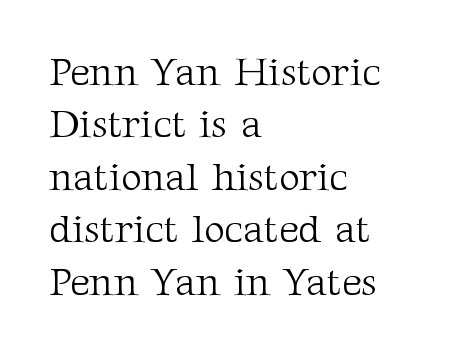
Vertically, the passage feels balanced, rows spaced as you'd expect. Anything drawn beneath the words? Only blank space. Where is the straight margin? On the left. Posture: vertical. A typesetter would call this zero additional tracking. Caption: face not bold, strokes unweighted.
